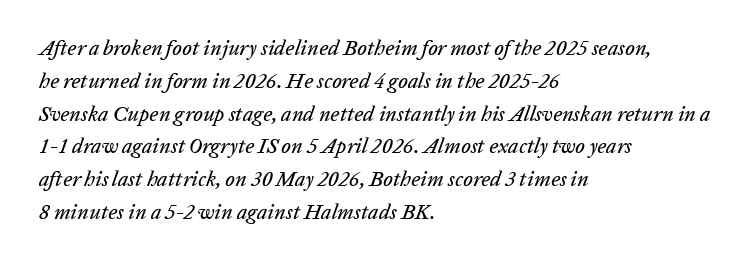
The image shows 21 px text type, italic (leaning right); set left-aligned, normal line spacing (1.56x), normal letter spacing, not underlined.
